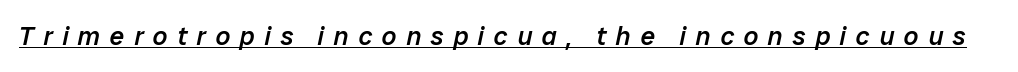
The image shows 26 px text type, italic (leaning right); set unusually wide letter spacing (+0.37 em), underlined.
